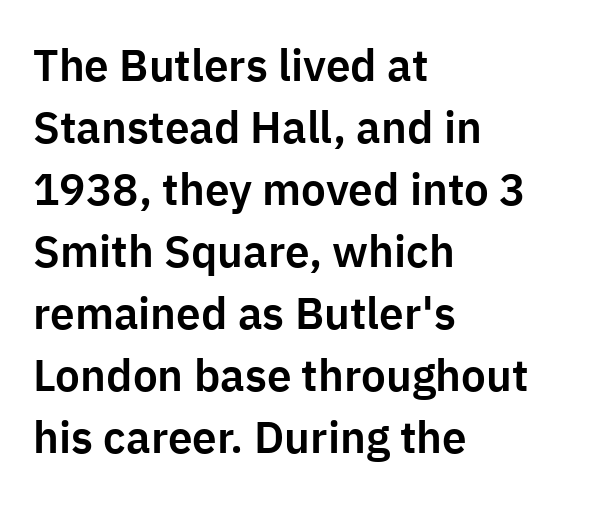
{"serif": "no", "italic": "no", "width": "normal", "stroke_contrast": "low", "x_height": "medium", "monospaced": "no", "underline": "no", "align": "left", "line_spacing": "normal", "line_spacing_ratio": 1.41, "letter_spacing": "normal", "letter_spacing_em": 0.0, "glyph_px": 44}
